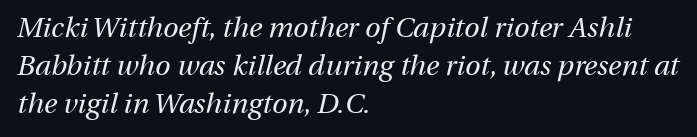
Q: Is the text bold? A: No.
Q: Is the text italic (slanted)? A: Yes, it leans right by about 13 degrees.
Q: Is the text underlined? A: No.
Q: How is the paragraph aligned? A: Left-aligned.
Q: Is the spacing between letters normal or unusually wide? A: Normal.
Q: Is the spacing between lines tight, normal or loose? A: Normal.
Q: Width (condensed, normal, or wide)? A: Normal.
Q: Stroke contrast? A: Medium.
Q: x-height? A: Medium.
Q: Monospaced? A: No.
